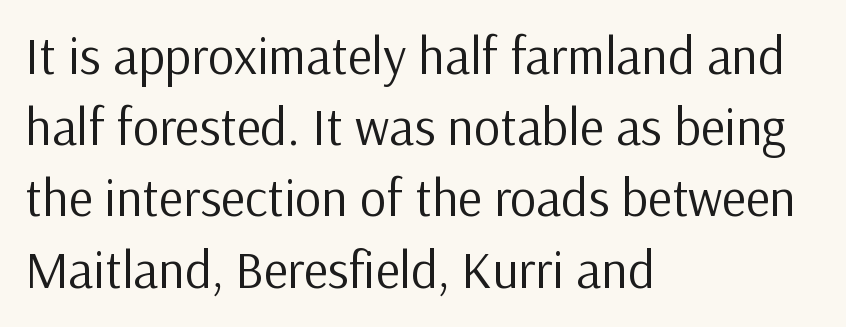
Q: Is the text bold? A: No.
Q: Is the text italic (slanted)? A: No, it is upright.
Q: Is the typeface a serif or a sans-serif typeface? A: Sans-serif.
Q: Is the text underlined? A: No.
Q: How is the paragraph aligned? A: Left-aligned.
Q: Is the spacing between letters normal or unusually wide? A: Normal.
Q: Is the spacing between lines tight, normal or loose? A: Normal.
Q: Width (condensed, normal, or wide)? A: Normal.
Q: Stroke contrast? A: Low.
Q: x-height? A: Medium.
Q: Monospaced? A: No.
